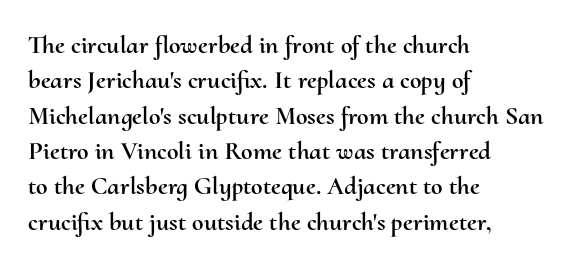
The passage shown stacks its lines at a standard gap. These lines stack with their left ends in a neat column. A roman cut, with each character standing at attention. Caption: standard tracking, unaltered. Words float on clear page, feet unadorned.
